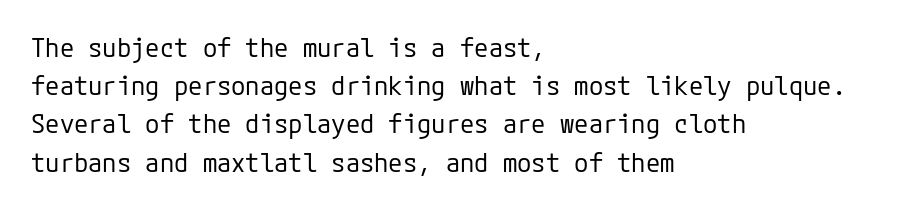
Q: Is the text bold? A: No.
Q: Is the text italic (slanted)? A: No, it is upright.
Q: Is the text underlined? A: No.
Q: How is the paragraph aligned? A: Left-aligned.
Q: Is the spacing between letters normal or unusually wide? A: Normal.
Q: Is the spacing between lines tight, normal or loose? A: Normal.
